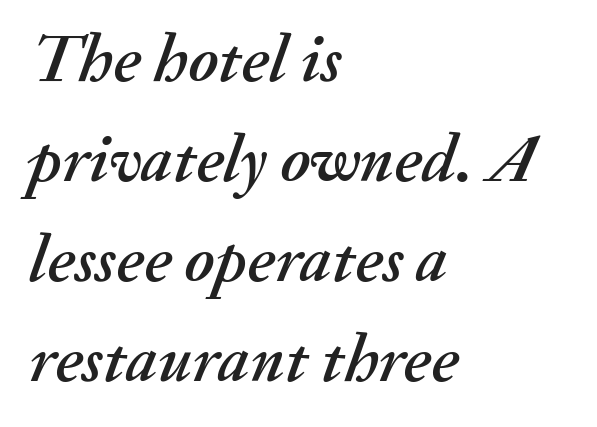
Between one letter and the next there's only the usual sliver of space. Notice how the stems are inclined rather than vertical — that's the hallmark of italics. Does the leading feel generous? No, just average. The ragged edge is on the right, which tells us the setting is flush left. Plain, unruled lines of type. The letters advance in unequal steps, a hallmark of proportional type.
